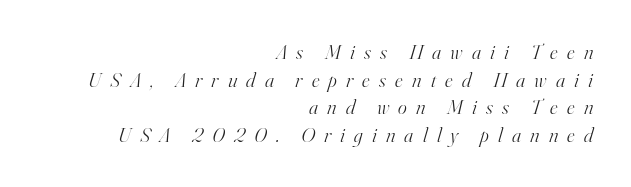
This sample is right-justified, so line beginnings fall wherever the words allow. The space directly below the letters is spotless. The gaps between neighbouring characters are conspicuously large. Heaviness? Minimal to ordinary, like unemphasized prose. Horizontal bands of white between lines are of average thickness. This is oblique type, the kind used for emphasis or titles.
